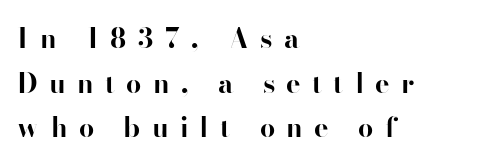
Q: Is the text bold? A: Yes.
Q: Is the text italic (slanted)? A: No, it is upright.
Q: Is the text underlined? A: No.
Q: How is the paragraph aligned? A: Left-aligned.
Q: Is the spacing between letters normal or unusually wide? A: Unusually wide.
Q: Is the spacing between lines tight, normal or loose? A: Normal.
